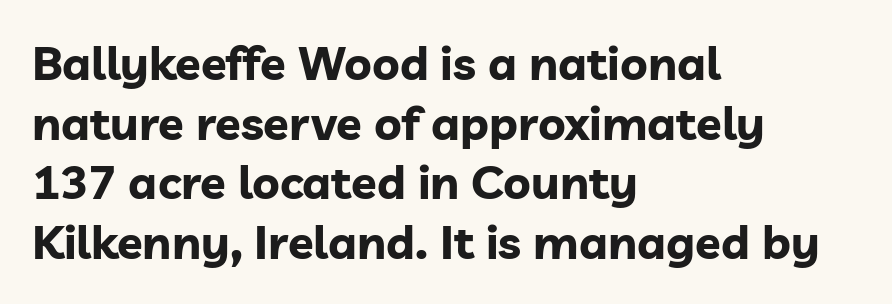
The image shows 47 px bold sans-serif type, upright; set left-aligned, normal line spacing (1.27x), normal letter spacing, not underlined; low stroke contrast and a medium x-height.
